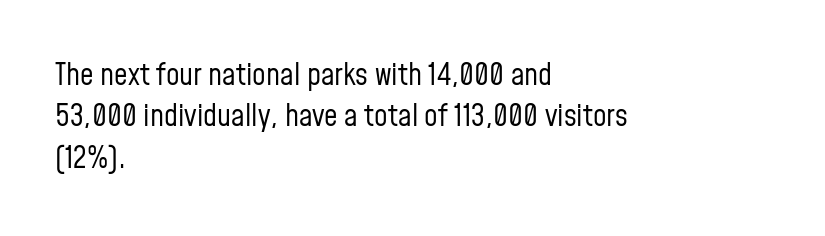
{"serif": "no", "italic": "no", "bold": "no", "weight": "regular", "width": "condensed", "stroke_contrast": "low", "x_height": "medium", "monospaced": "no", "underline": "no", "align": "left", "line_spacing": "normal", "line_spacing_ratio": 1.38, "letter_spacing": "normal", "letter_spacing_em": 0.0, "glyph_px": 30}
